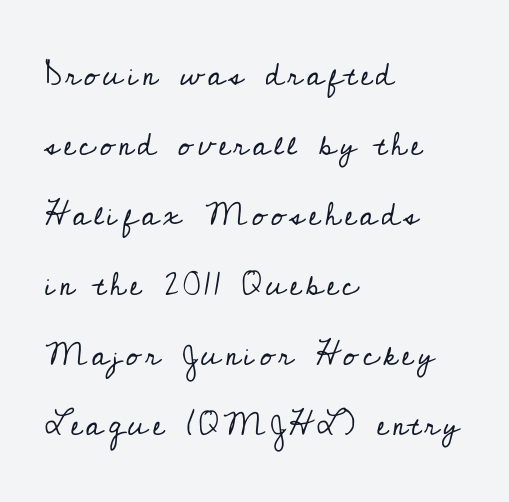
Q: Is the text bold? A: No.
Q: Is the text italic (slanted)? A: Yes.
Q: Is the typeface a serif or a sans-serif typeface? A: Serif.
Q: Is the text underlined? A: No.
Q: How is the paragraph aligned? A: Left-aligned.
Q: Is the spacing between lines tight, normal or loose? A: Loose.
Q: Width (condensed, normal, or wide)? A: Normal.
Q: Stroke contrast? A: Low.
Q: x-height? A: Small.
Q: Monospaced? A: No.
